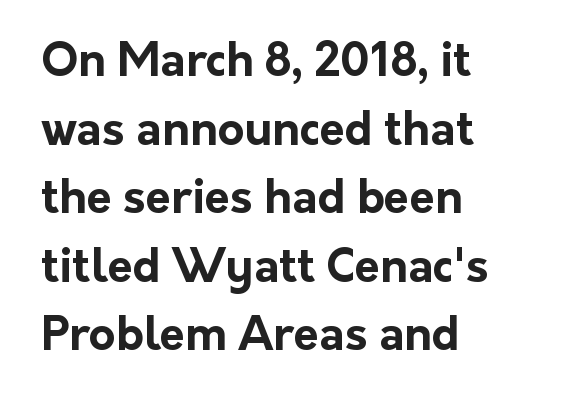
Rendered with straight, roman letterforms. Descenders hang freely into open space. Whoever set this chose a conventional vertical rhythm. On the weight axis this lands at bold, roughly 700. The text block is weighted toward the left margin, trailing off unevenly rightward. Varying glyph widths throughout — classic text-font behaviour.
